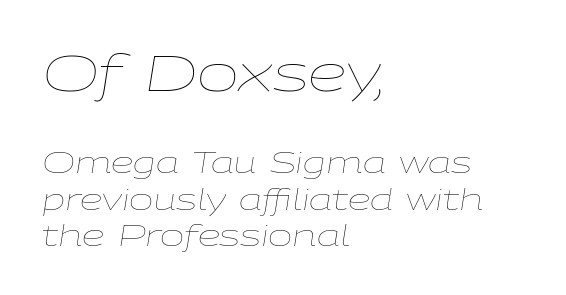
{"italic": "yes", "lean": "right", "slant_degrees": 9, "bold": "no", "weight": "thin", "width": "wide", "stroke_contrast": "low", "x_height": "medium", "monospaced": "no", "underline": "no", "align": "left", "line_spacing": "normal", "line_spacing_ratio": 1.25, "letter_spacing": "normal", "letter_spacing_em": 0.0, "larger_block": "first", "size_ratio": 1.72, "glyph_px": 50}
